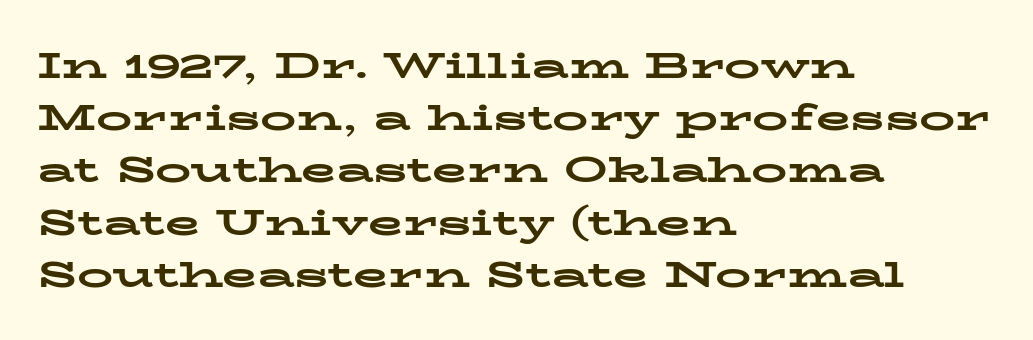
{"serif": "yes", "italic": "no", "bold": "yes", "weight": "bold", "width": "wide", "stroke_contrast": "low", "x_height": "medium", "monospaced": "no", "underline": "no", "align": "left", "line_spacing": "normal", "line_spacing_ratio": 1.45, "letter_spacing": "normal", "letter_spacing_em": 0.0, "glyph_px": 36}
